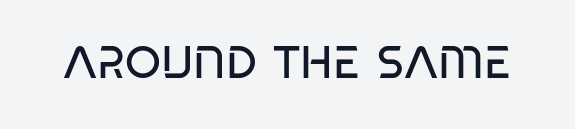
{"serif": "no", "bold": "no", "weight": "regular", "width": "condensed", "stroke_contrast": "low", "x_height": "large", "monospaced": "no", "underline": "no", "letter_spacing": "normal", "letter_spacing_em": 0.0, "glyph_px": 46}
